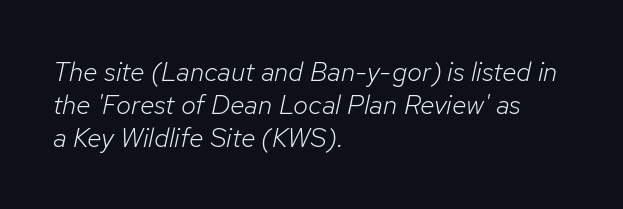
{"italic": "yes", "lean": "right", "slant_degrees": 12, "bold": "no", "underline": "no", "align": "left", "line_spacing_ratio": 1.22, "letter_spacing": "normal", "letter_spacing_em": 0.0, "glyph_px": 27}
